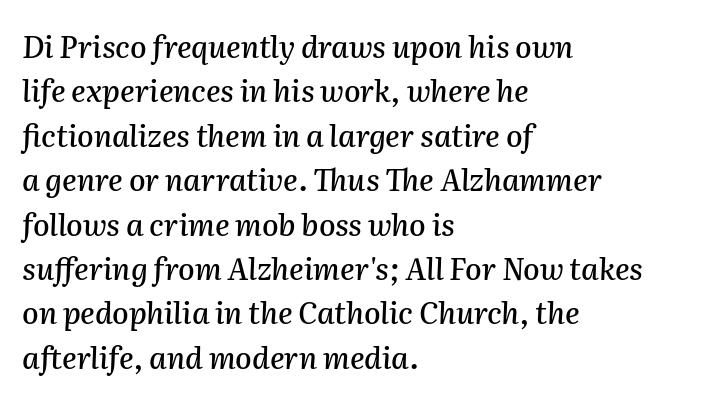
Q: Is the text italic (slanted)? A: Yes, it leans right by about 2 degrees.
Q: Is the text underlined? A: No.
Q: How is the paragraph aligned? A: Left-aligned.
Q: Is the spacing between letters normal or unusually wide? A: Normal.
Q: Is the spacing between lines tight, normal or loose? A: Normal.
Q: Width (condensed, normal, or wide)? A: Normal.
Q: Stroke contrast? A: Medium.
Q: x-height? A: Medium.
Q: Monospaced? A: No.
